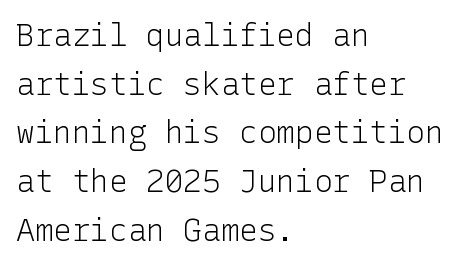
Q: Is the text bold? A: No.
Q: Is the text italic (slanted)? A: No, it is upright.
Q: Is the typeface a serif or a sans-serif typeface? A: Sans-serif.
Q: Is the text underlined? A: No.
Q: How is the paragraph aligned? A: Left-aligned.
Q: Is the spacing between letters normal or unusually wide? A: Normal.
Q: Is the spacing between lines tight, normal or loose? A: Normal.
Q: Width (condensed, normal, or wide)? A: Normal.
Q: Stroke contrast? A: Low.
Q: x-height? A: Medium.
